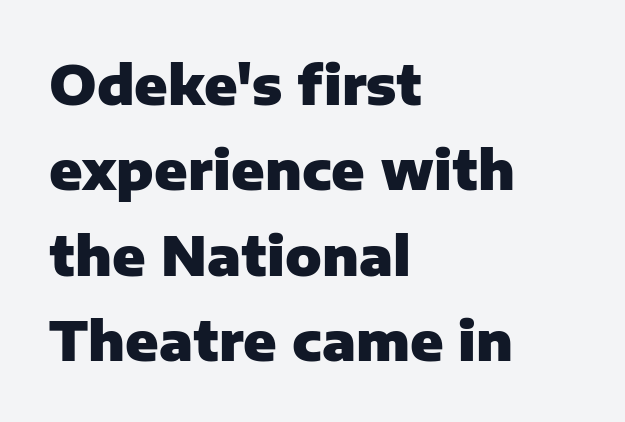
Underline: absent. Every character sits straight up, as roman type does. A dark, heavy texture on the line: the type is bold. These lines are rendered in a variable-pitch font. Leading matches the norm, producing a regular column. Unlike a traditional serif, this face leaves its strokes unadorned.
